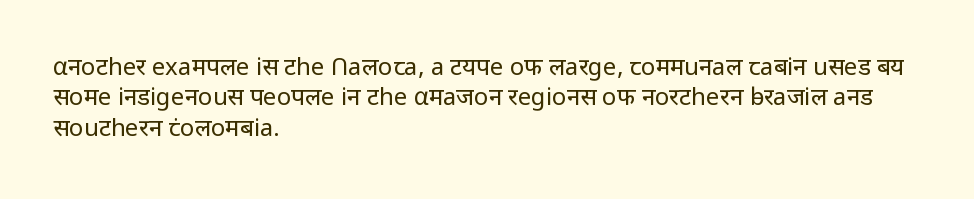
The type sits square on the baseline with zero lean. Only glyphs here, with clear space below each row. This sample is left-justified, so line endings fall wherever the words run out. Nothing unusual about the tracking: characters are spaced as the font intends. No extra ink here — the face is not bold.
